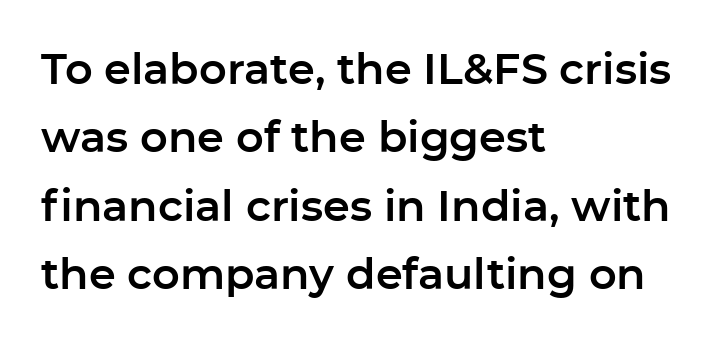
{"serif": "no", "italic": "no", "width": "normal", "stroke_contrast": "low", "x_height": "medium", "monospaced": "no", "underline": "no", "align": "left", "line_spacing": "normal", "line_spacing_ratio": 1.59, "letter_spacing": "normal", "letter_spacing_em": 0.0, "glyph_px": 43}
